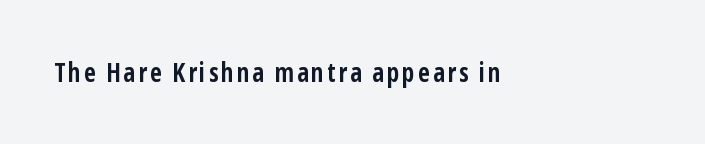
A bare baseline throughout the passage. What weight is shown? A full bold with thick strokes. Notice how the stems are strictly vertical — no italics here. Typeset ragged right — the left edge is the straight one.
